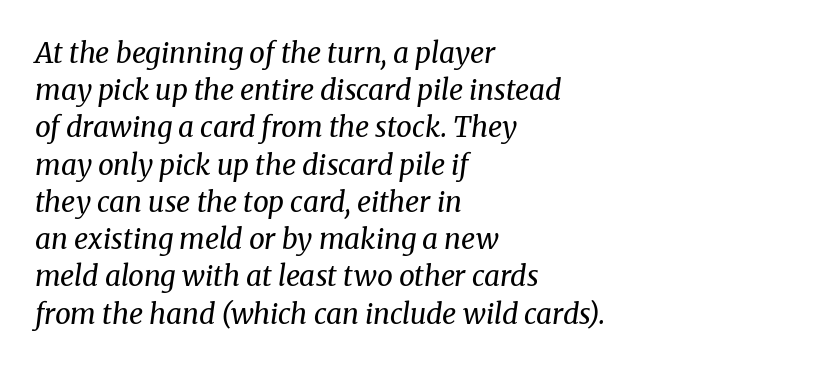
{"serif": "yes", "italic": "yes", "lean": "right", "slant_degrees": 8, "bold": "no", "weight": "regular", "width": "normal", "stroke_contrast": "medium", "x_height": "medium", "monospaced": "no", "underline": "no", "align": "left", "line_spacing": "normal", "line_spacing_ratio": 1.33, "letter_spacing": "normal", "letter_spacing_em": 0.0, "glyph_px": 28}
